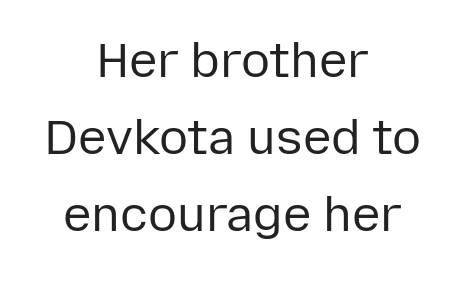
Q: Is the text bold? A: No.
Q: Is the text italic (slanted)? A: No, it is upright.
Q: Is the typeface a serif or a sans-serif typeface? A: Sans-serif.
Q: Is the text underlined? A: No.
Q: How is the paragraph aligned? A: Centered.
Q: Is the spacing between letters normal or unusually wide? A: Normal.
Q: Is the spacing between lines tight, normal or loose? A: Normal.
Q: Width (condensed, normal, or wide)? A: Normal.
Q: Stroke contrast? A: Low.
Q: x-height? A: Medium.
Q: Monospaced? A: No.
